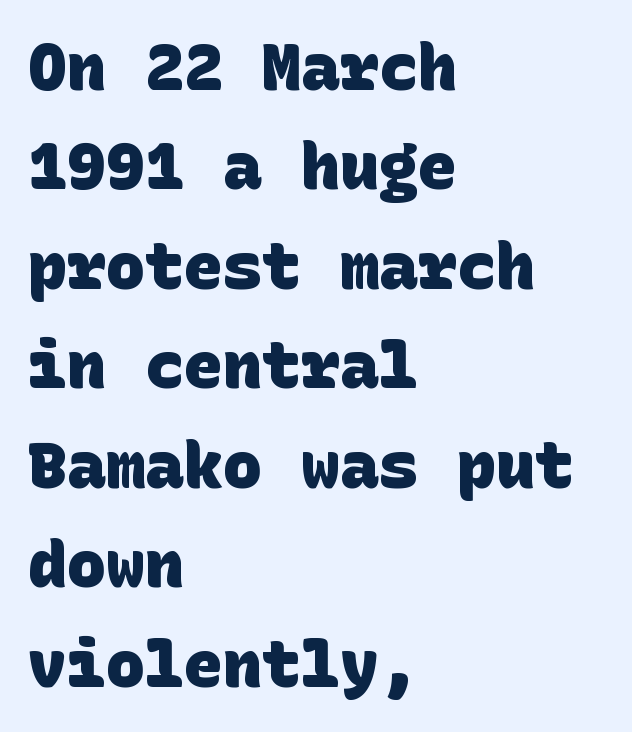
Compared with typical body copy, the letter spacing here is the same. The leading is moderate, giving the passage an even texture. Where is the straight margin? On the left. Words float on clear page, feet unadorned.
